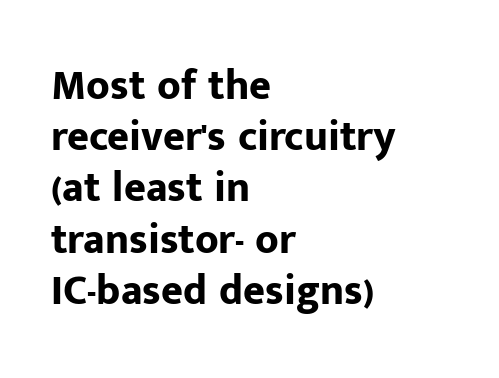
{"serif": "no", "italic": "no", "bold": "yes", "weight": "bold", "width": "normal", "stroke_contrast": "low", "x_height": "medium", "monospaced": "no", "underline": "no", "align": "left", "line_spacing_ratio": 1.22, "letter_spacing": "normal", "letter_spacing_em": 0.0, "glyph_px": 42}
